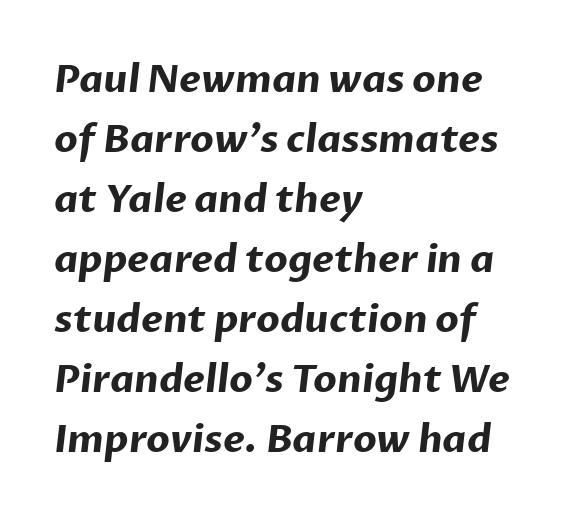
The image shows 38 px bold sans-serif type; set left-aligned, normal line spacing (1.58x), normal letter spacing, not underlined; low stroke contrast and a medium x-height.
